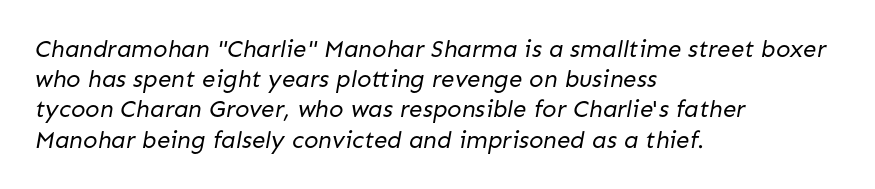
Q: Is the text bold? A: No.
Q: Is the text underlined? A: No.
Q: How is the paragraph aligned? A: Left-aligned.
Q: Is the spacing between letters normal or unusually wide? A: Normal.
Q: Is the spacing between lines tight, normal or loose? A: Normal.
